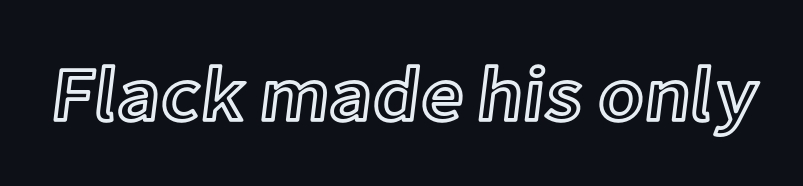
Q: Is the text italic (slanted)? A: Yes.
Q: Is the text underlined? A: No.
Q: Is the spacing between letters normal or unusually wide? A: Normal.
Q: Width (condensed, normal, or wide)? A: Normal.
Q: x-height? A: Medium.
Q: Monospaced? A: No.
